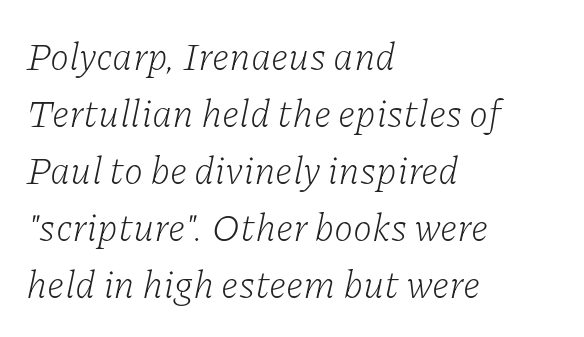
Q: Is the text bold? A: No.
Q: Is the text italic (slanted)? A: Yes, it leans right by about 11 degrees.
Q: Is the typeface a serif or a sans-serif typeface? A: Serif.
Q: Is the text underlined? A: No.
Q: How is the paragraph aligned? A: Left-aligned.
Q: Is the spacing between letters normal or unusually wide? A: Normal.
Q: Is the spacing between lines tight, normal or loose? A: Normal.
Q: Width (condensed, normal, or wide)? A: Normal.
Q: Stroke contrast? A: Low.
Q: x-height? A: Medium.
Q: Monospaced? A: No.
